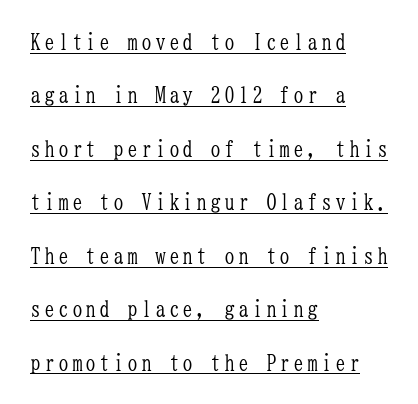
The image shows 22 px text type, upright; set left-aligned, loose line spacing (2.43x), underlined.
